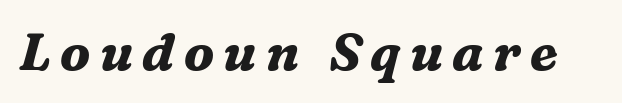
Q: Is the text bold? A: Yes.
Q: Is the text italic (slanted)? A: Yes, it leans right by about 16 degrees.
Q: Is the typeface a serif or a sans-serif typeface? A: Serif.
Q: Is the text underlined? A: No.
Q: Width (condensed, normal, or wide)? A: Normal.
Q: Stroke contrast? A: Medium.
Q: x-height? A: Medium.
Q: Monospaced? A: No.
